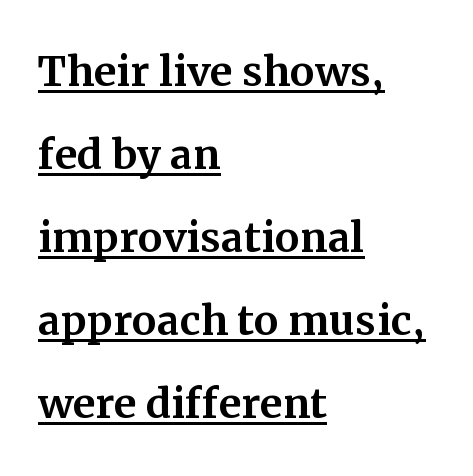
Q: Is the text italic (slanted)? A: No, it is upright.
Q: Is the typeface a serif or a sans-serif typeface? A: Serif.
Q: Is the text underlined? A: Yes.
Q: How is the paragraph aligned? A: Left-aligned.
Q: Is the spacing between letters normal or unusually wide? A: Normal.
Q: Is the spacing between lines tight, normal or loose? A: Normal.
Q: Width (condensed, normal, or wide)? A: Normal.
Q: Stroke contrast? A: Medium.
Q: x-height? A: Medium.
Q: Monospaced? A: No.
